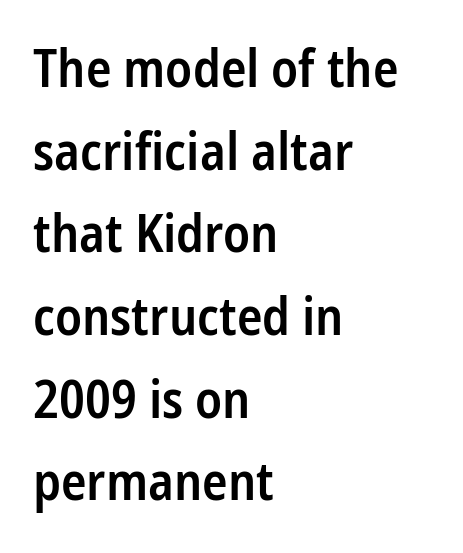
Q: Is the text bold? A: Semi-bold.
Q: Is the text italic (slanted)? A: No, it is upright.
Q: Is the typeface a serif or a sans-serif typeface? A: Sans-serif.
Q: Is the text underlined? A: No.
Q: How is the paragraph aligned? A: Left-aligned.
Q: Is the spacing between letters normal or unusually wide? A: Normal.
Q: Is the spacing between lines tight, normal or loose? A: Normal.
Q: Width (condensed, normal, or wide)? A: Condensed.
Q: Stroke contrast? A: Low.
Q: x-height? A: Medium.
Q: Monospaced? A: No.
